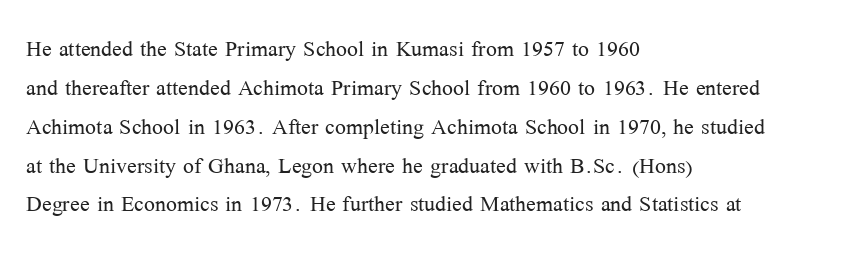
The image shows 29 px light serif type, upright; set left-aligned, normal line spacing (1.34x), normal letter spacing, not underlined; medium stroke contrast and a medium x-height.
